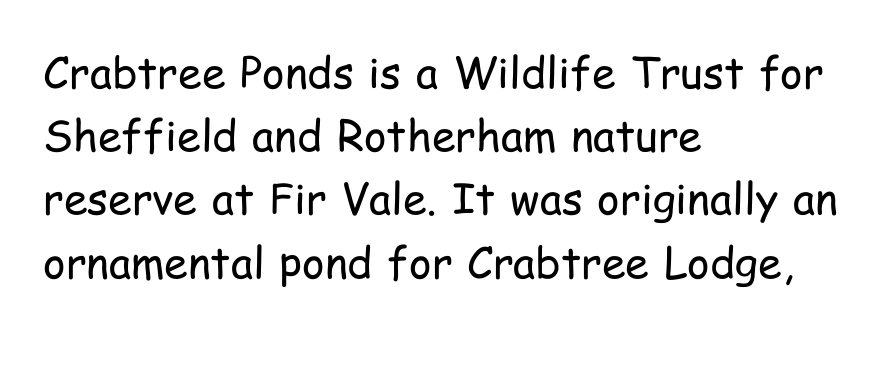
{"serif": "no", "italic": "no", "bold": "no", "weight": "regular", "width": "condensed", "stroke_contrast": "low", "x_height": "medium", "monospaced": "no", "underline": "no", "align": "left", "line_spacing": "normal", "line_spacing_ratio": 1.47, "letter_spacing": "normal", "letter_spacing_em": 0.0, "glyph_px": 43}
